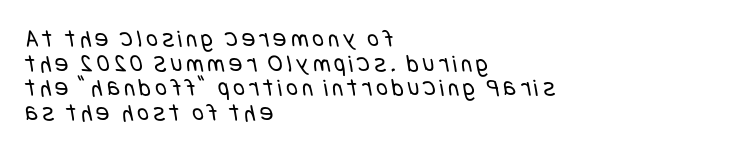
Stems and bowls with no extra thickness — not bold. Rule under the text: the space is simply empty. This sample is left-justified, so line endings fall wherever the words run out. The designer dialed line spacing down below the default.
